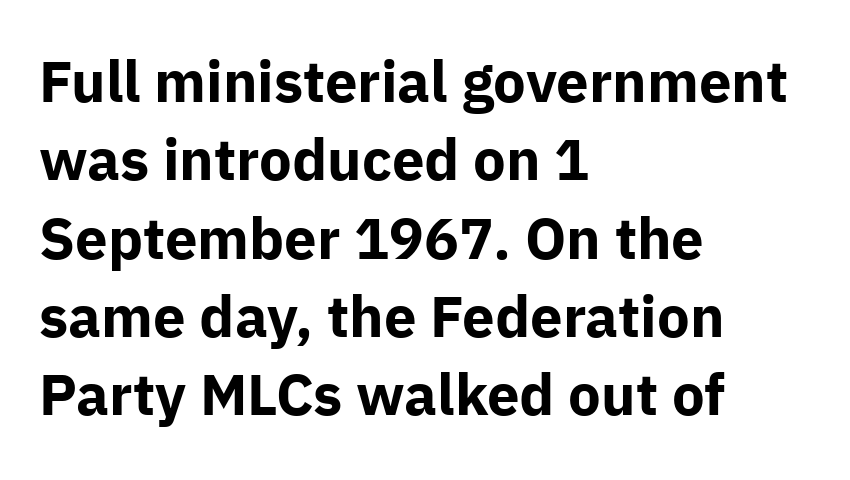
Q: Is the text bold? A: Yes.
Q: Is the text italic (slanted)? A: No, it is upright.
Q: Is the typeface a serif or a sans-serif typeface? A: Sans-serif.
Q: Is the text underlined? A: No.
Q: How is the paragraph aligned? A: Left-aligned.
Q: Is the spacing between letters normal or unusually wide? A: Normal.
Q: Is the spacing between lines tight, normal or loose? A: Normal.
Q: Width (condensed, normal, or wide)? A: Normal.
Q: Stroke contrast? A: Low.
Q: x-height? A: Medium.
Q: Monospaced? A: No.
